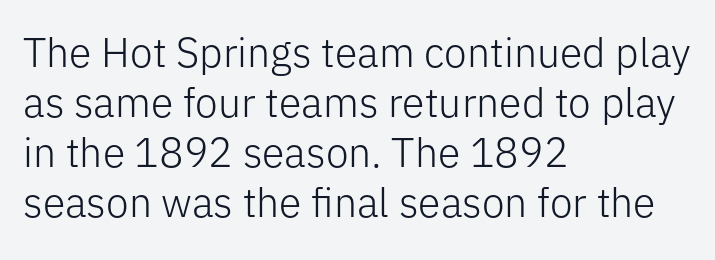
Q: Is the text bold? A: No.
Q: Is the text italic (slanted)? A: No, it is upright.
Q: Is the typeface a serif or a sans-serif typeface? A: Sans-serif.
Q: Is the text underlined? A: No.
Q: How is the paragraph aligned? A: Left-aligned.
Q: Is the spacing between letters normal or unusually wide? A: Normal.
Q: Width (condensed, normal, or wide)? A: Normal.
Q: Stroke contrast? A: Low.
Q: x-height? A: Medium.
Q: Monospaced? A: No.
